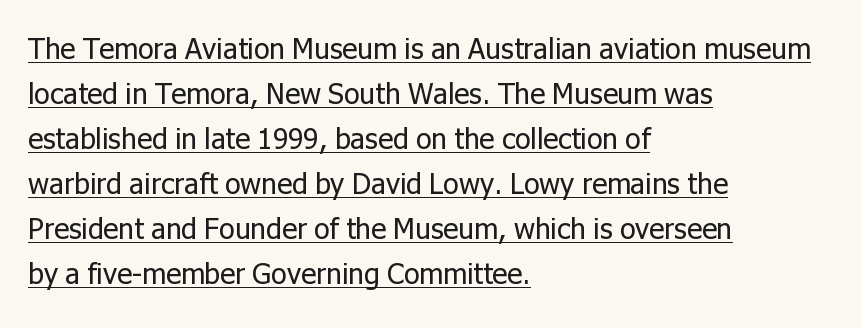
Q: Is the text bold? A: No.
Q: Is the text italic (slanted)? A: No, it is upright.
Q: Is the typeface a serif or a sans-serif typeface? A: Sans-serif.
Q: Is the text underlined? A: Yes.
Q: How is the paragraph aligned? A: Left-aligned.
Q: Is the spacing between letters normal or unusually wide? A: Normal.
Q: Is the spacing between lines tight, normal or loose? A: Normal.
Q: Width (condensed, normal, or wide)? A: Normal.
Q: Stroke contrast? A: Low.
Q: x-height? A: Medium.
Q: Monospaced? A: No.
